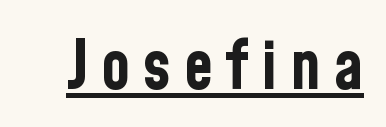
You could not count columns in this text — the font is proportionally spaced. These characters rest on top of a visible drawn line. Quick note: not italic, upright. Nothing sits at the stroke ends, so this counts as sans-serif.
